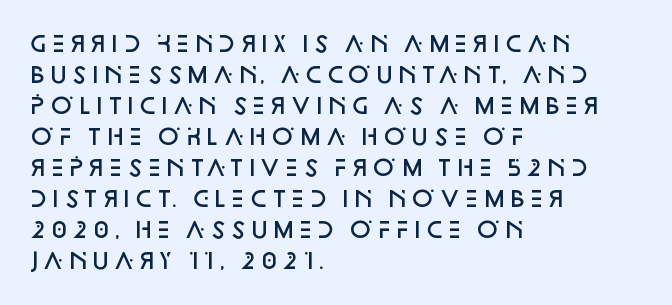
{"italic": "no", "bold": "semi", "underline": "no", "align": "left", "line_spacing": "normal", "line_spacing_ratio": 1.41, "letter_spacing": "normal", "letter_spacing_em": 0.0, "glyph_px": 22}
